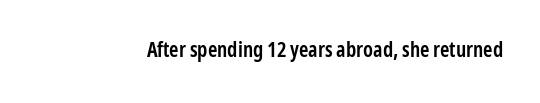
Typesetter's note: demi weight, one step under bold. The specimen omits any rule beneath the text block's lines. Is there any slant? The stems are plumb. Does extra space separate the letters? No, they use regular spacing.
